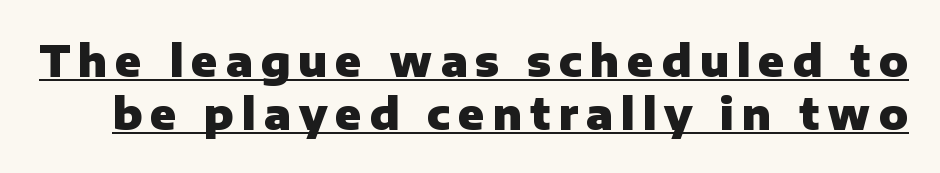
{"serif": "no", "italic": "no", "bold": "yes", "weight": "heavy", "width": "normal", "stroke_contrast": "low", "x_height": "medium", "monospaced": "no", "underline": "yes", "line_spacing_ratio": 1.24, "glyph_px": 43}
